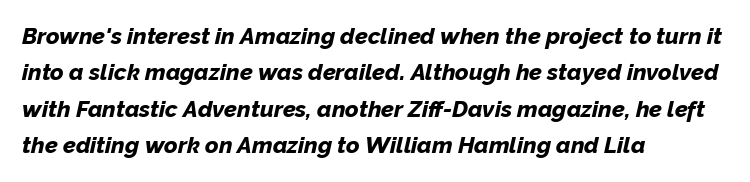
{"italic": "yes", "lean": "right", "slant_degrees": 12, "bold": "yes", "underline": "no", "align": "left", "line_spacing": "normal", "line_spacing_ratio": 1.58, "letter_spacing": "normal", "letter_spacing_em": 0.0, "glyph_px": 23}
